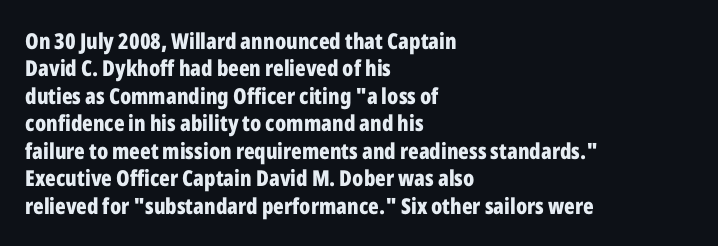
The image shows 22 px bold type, upright; set left-aligned, normal line spacing (1.25x), normal letter spacing, not underlined.
